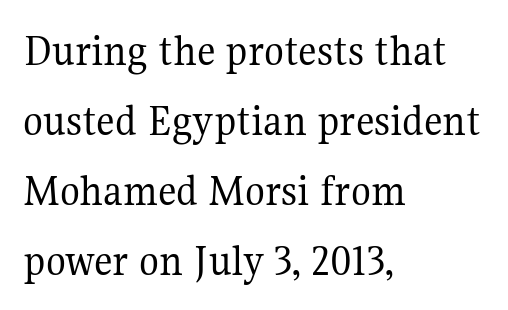
{"serif": "yes", "italic": "no", "bold": "no", "weight": "regular", "width": "normal", "stroke_contrast": "medium", "x_height": "medium", "monospaced": "no", "underline": "no", "align": "left", "line_spacing": "normal", "line_spacing_ratio": 1.52, "letter_spacing": "normal", "letter_spacing_em": 0.0, "glyph_px": 46}
